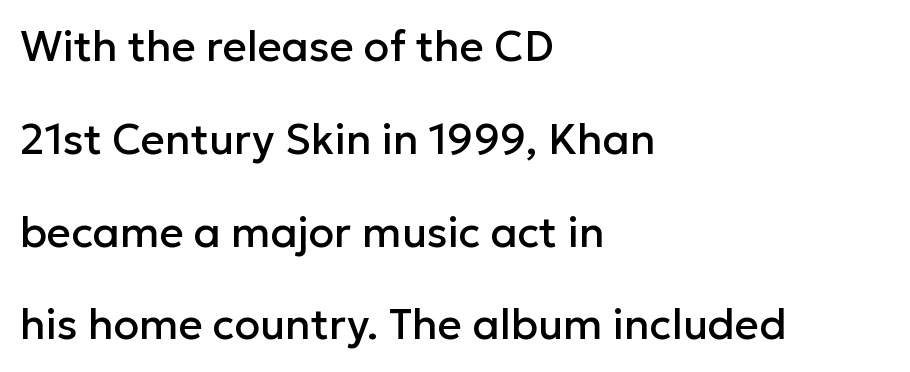
Where is the straight margin? On the left. Leading is clearly above the norm, producing a sparse column. If you drew a line through each stem, it would be perfectly vertical. Note: no serifs on the glyphs. Think of a printed novel: that variable character pitch is what you see here. Spacing between characters is what you'd get straight out of the box.
